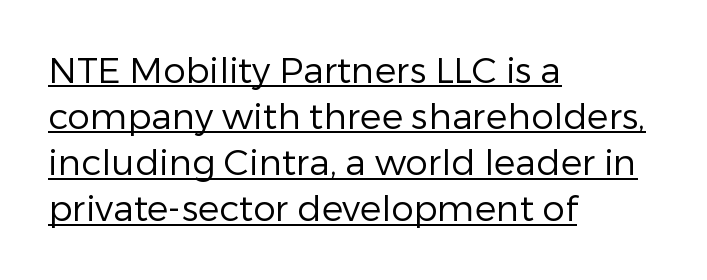
The typeface chosen for these lines omits serifs. Compared with typical body copy, the letter spacing here is the same. The sample's only ornament is a line tracing under the words. The typesetting does not lean heavy: it is not bold. These lines are rendered in a variable-pitch font. Each new line begins a customary step beneath the previous one.
